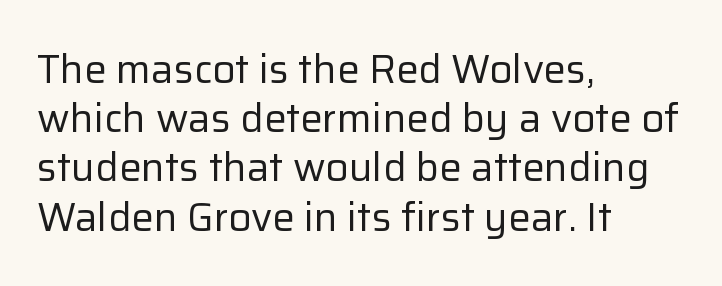
Q: Is the text bold? A: No.
Q: Is the text italic (slanted)? A: No, it is upright.
Q: Is the typeface a serif or a sans-serif typeface? A: Sans-serif.
Q: Is the text underlined? A: No.
Q: How is the paragraph aligned? A: Left-aligned.
Q: Is the spacing between letters normal or unusually wide? A: Normal.
Q: Width (condensed, normal, or wide)? A: Normal.
Q: Stroke contrast? A: Low.
Q: x-height? A: Medium.
Q: Monospaced? A: No.
